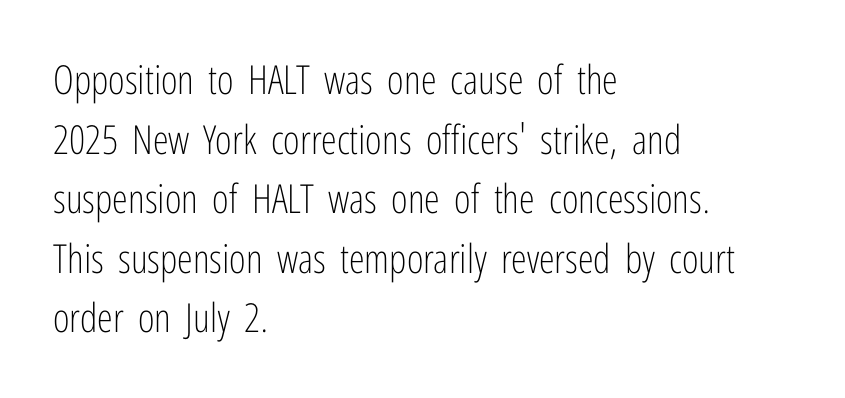
Q: Is the text bold? A: No.
Q: Is the text italic (slanted)? A: No, it is upright.
Q: Is the typeface a serif or a sans-serif typeface? A: Sans-serif.
Q: Is the text underlined? A: No.
Q: How is the paragraph aligned? A: Left-aligned.
Q: Is the spacing between letters normal or unusually wide? A: Normal.
Q: Is the spacing between lines tight, normal or loose? A: Normal.
Q: Width (condensed, normal, or wide)? A: Condensed.
Q: Stroke contrast? A: Low.
Q: x-height? A: Medium.
Q: Monospaced? A: No.
